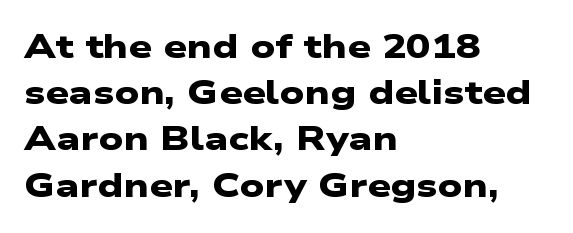
{"serif": "no", "bold": "yes", "weight": "heavy", "width": "wide", "stroke_contrast": "low", "x_height": "medium", "monospaced": "no", "underline": "no", "align": "left", "line_spacing": "normal", "line_spacing_ratio": 1.4, "letter_spacing": "normal", "letter_spacing_em": 0.0, "glyph_px": 33}
